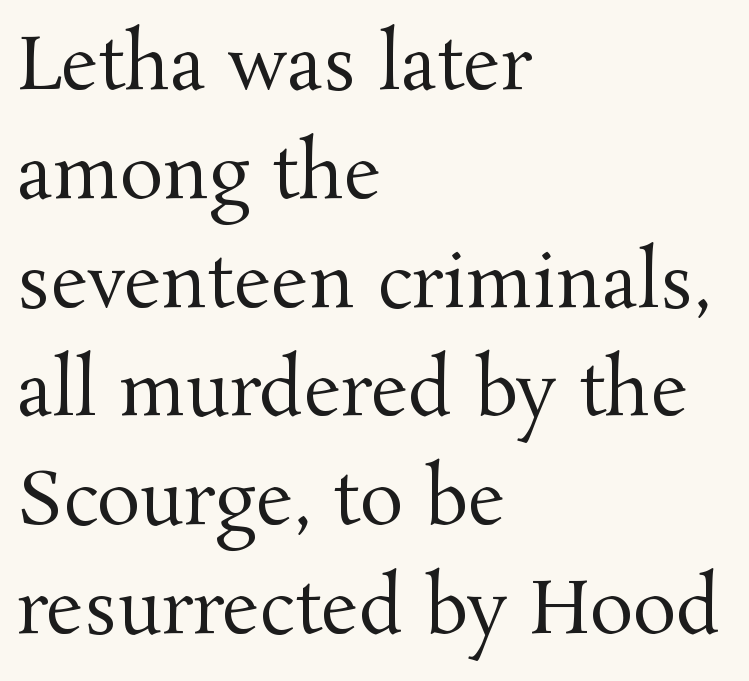
{"serif": "yes", "italic": "no", "bold": "no", "weight": "regular", "width": "normal", "stroke_contrast": "medium", "x_height": "medium", "monospaced": "no", "underline": "no", "align": "left", "line_spacing": "normal", "line_spacing_ratio": 1.49, "letter_spacing": "normal", "letter_spacing_em": 0.0, "glyph_px": 73}
